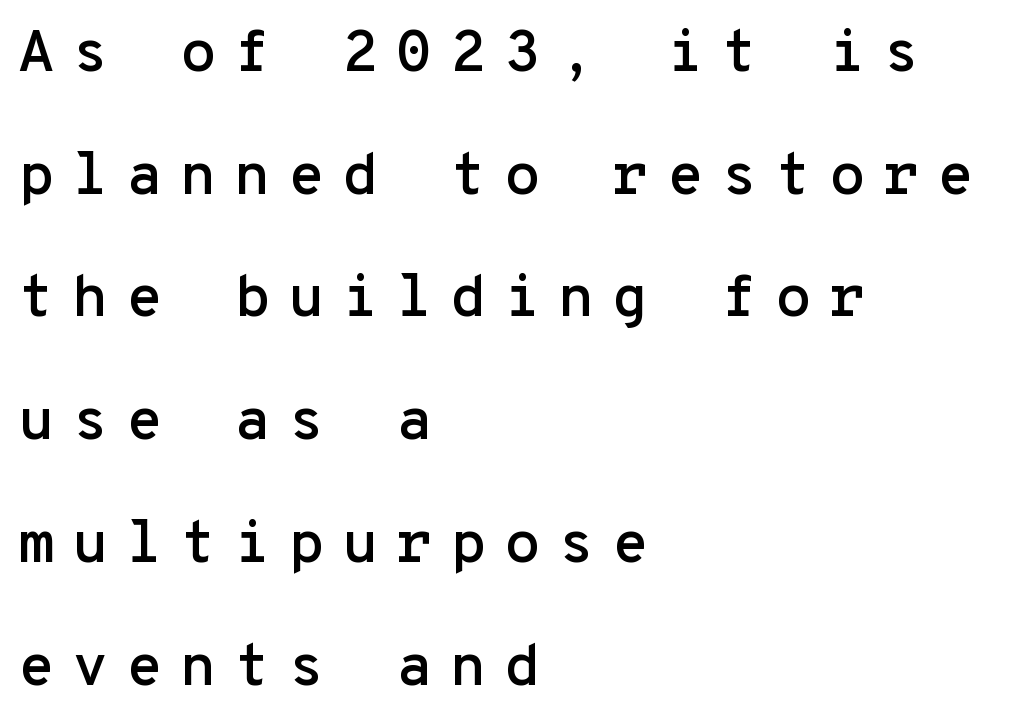
The image shows 59 px sans-serif type, upright, monospaced; set left-aligned, loose line spacing (2.08x), unusually wide letter spacing (+0.3 em), not underlined; low stroke contrast and a medium x-height.
